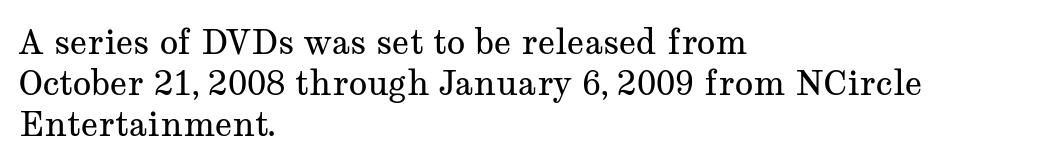
These glyphs show unthickened strokes, regular width or finer. Tracking value appears to be zero — textbook default spacing. The characters display serif detailing at their extremities. Words float on clear page, feet unadorned. Tall strokes in this sample are plumb rather than angled. The passage shown is typed in a proportional face where columns would drift.
